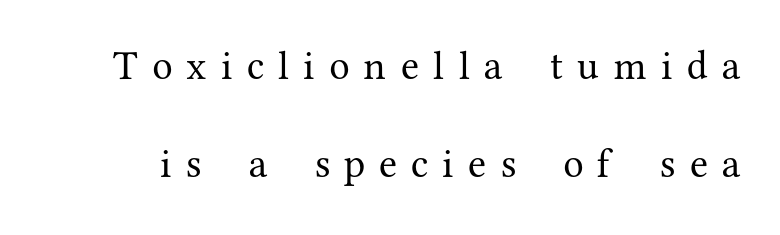
{"serif": "yes", "italic": "no", "bold": "no", "weight": "regular", "width": "normal", "stroke_contrast": "medium", "x_height": "medium", "monospaced": "no", "underline": "no", "line_spacing": "loose", "line_spacing_ratio": 2.39, "letter_spacing": "wide", "letter_spacing_em": 0.35, "glyph_px": 41}
